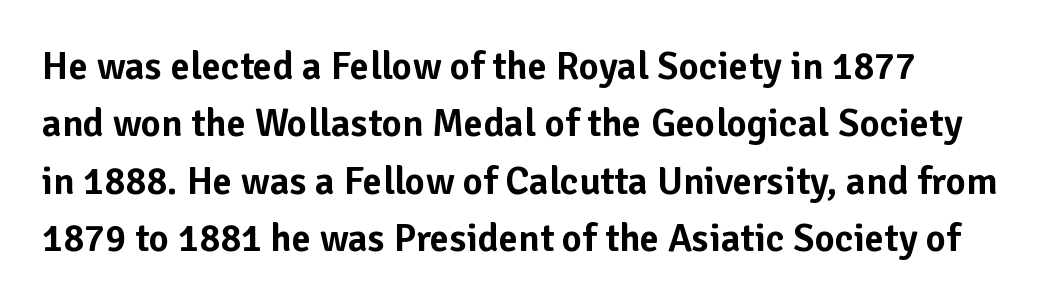
Q: Is the text italic (slanted)? A: No, it is upright.
Q: Is the typeface a serif or a sans-serif typeface? A: Sans-serif.
Q: Is the text underlined? A: No.
Q: Is the spacing between letters normal or unusually wide? A: Normal.
Q: Is the spacing between lines tight, normal or loose? A: Normal.
Q: Width (condensed, normal, or wide)? A: Normal.
Q: Stroke contrast? A: Low.
Q: x-height? A: Medium.
Q: Monospaced? A: No.
